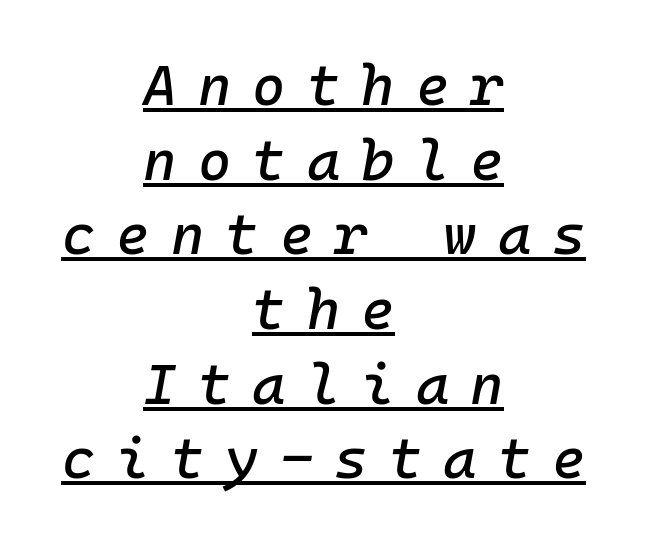
The image shows 57 px text type, italic (leaning right), monospaced; set centered, normal line spacing (1.31x), unusually wide letter spacing (+0.37 em), underlined; low stroke contrast and a medium x-height.
